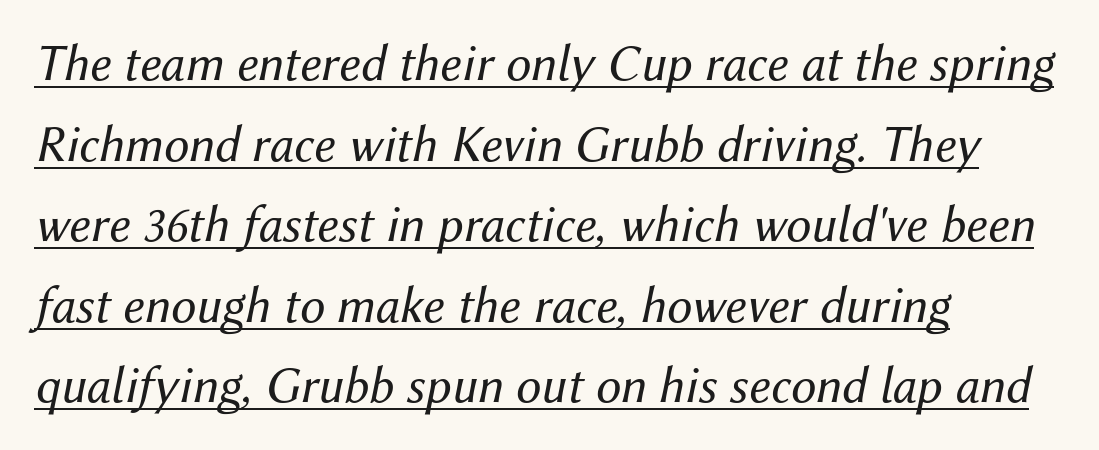
A student would call this left alignment; a typographer would say flush left, rag right. This rendering leaves character spacing at its baseline value. Leading: standard. Compared with ordinary roman type, these characters are visibly tilted. The passage shown is underscored from start to finish.
